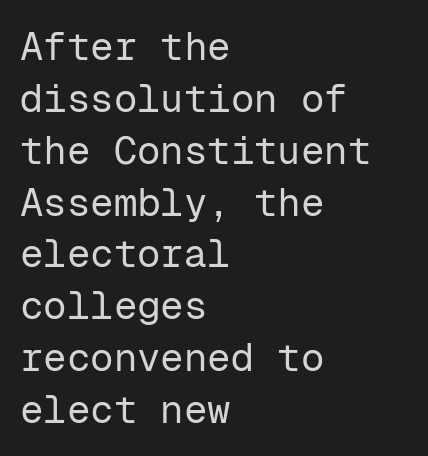
Q: Is the text bold? A: No.
Q: Is the text italic (slanted)? A: No, it is upright.
Q: Is the typeface a serif or a sans-serif typeface? A: Sans-serif.
Q: Is the text underlined? A: No.
Q: How is the paragraph aligned? A: Left-aligned.
Q: Is the spacing between letters normal or unusually wide? A: Normal.
Q: Is the spacing between lines tight, normal or loose? A: Normal.
Q: Width (condensed, normal, or wide)? A: Normal.
Q: Stroke contrast? A: Low.
Q: x-height? A: Medium.
Q: Monospaced? A: Yes.
